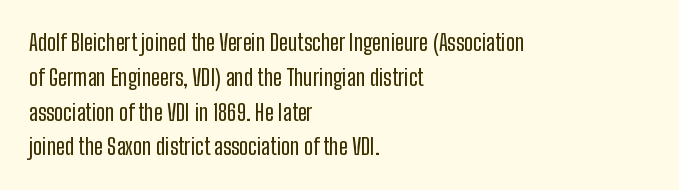
The letters stand straight up with perfectly vertical stems. The strip under each line holds only bare page. Each new line begins a customary step beneath the previous one. Inter-character spacing is left at the font's built-in metrics. The paragraph shown leans on its left margin.
